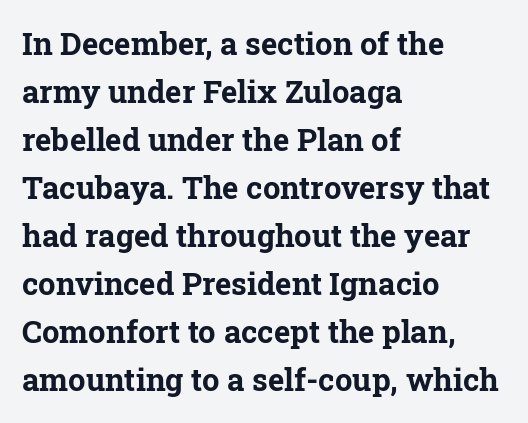
The image shows 31 px bold serif type, upright; set left-aligned, normal line spacing (1.55x), normal letter spacing, not underlined; low stroke contrast and a medium x-height.
